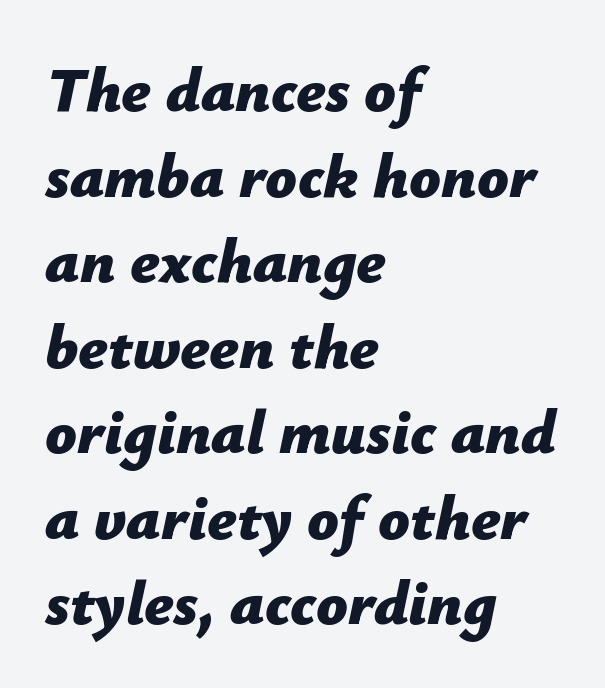
Q: Is the text bold? A: Yes.
Q: Is the text italic (slanted)? A: Yes, it leans right by about 12 degrees.
Q: Is the text underlined? A: No.
Q: How is the paragraph aligned? A: Left-aligned.
Q: Is the spacing between letters normal or unusually wide? A: Normal.
Q: Is the spacing between lines tight, normal or loose? A: Normal.
Q: Width (condensed, normal, or wide)? A: Normal.
Q: Stroke contrast? A: Low.
Q: x-height? A: Medium.
Q: Monospaced? A: No.
